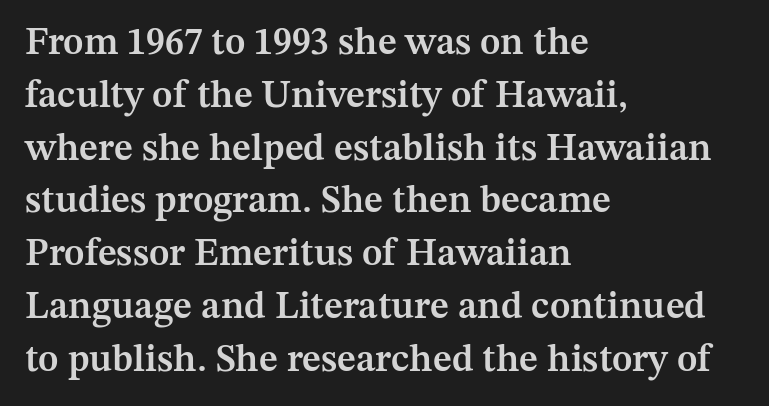
{"serif": "yes", "italic": "no", "bold": "semi", "weight": "semibold", "width": "normal", "stroke_contrast": "medium", "x_height": "medium", "monospaced": "no", "underline": "no", "align": "left", "line_spacing": "normal", "line_spacing_ratio": 1.39, "letter_spacing": "normal", "letter_spacing_em": 0.0, "glyph_px": 38}
